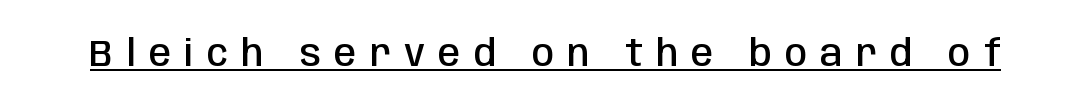
The image shows 36 px semibold, condensed sans-serif type, upright; set unusually wide letter spacing (+0.37 em), underlined; low stroke contrast and a large x-height.
